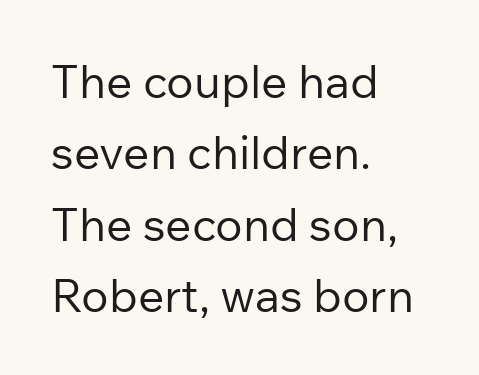
{"serif": "no", "italic": "no", "bold": "no", "weight": "regular", "width": "normal", "stroke_contrast": "low", "x_height": "medium", "monospaced": "no", "underline": "no", "align": "left", "line_spacing": "normal", "line_spacing_ratio": 1.55, "letter_spacing": "normal", "letter_spacing_em": 0.0, "glyph_px": 46}
